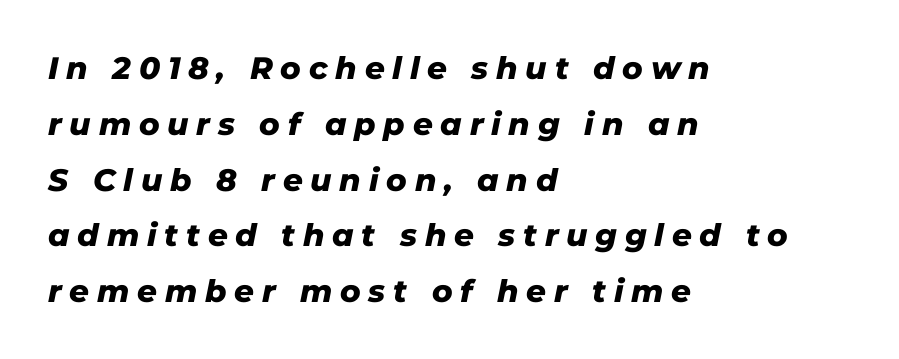
{"italic": "yes", "lean": "right", "slant_degrees": 11, "bold": "yes", "weight": "heavy", "width": "normal", "stroke_contrast": "low", "x_height": "medium", "monospaced": "no", "underline": "no", "align": "left", "line_spacing_ratio": 1.8, "letter_spacing": "wide", "letter_spacing_em": 0.25, "glyph_px": 31}
